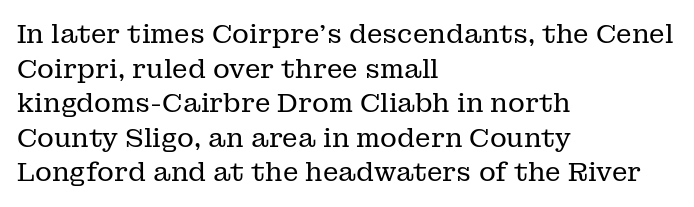
{"italic": "no", "bold": "no", "underline": "no", "align": "left", "line_spacing": "normal", "line_spacing_ratio": 1.33, "letter_spacing": "normal", "letter_spacing_em": 0.0, "glyph_px": 26}
